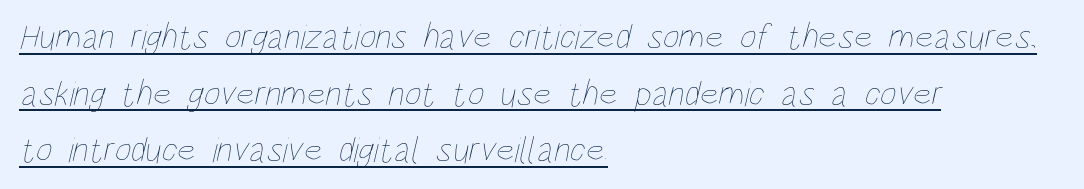
The image shows 36 px thin, condensed type; set left-aligned, normal line spacing (1.57x), normal letter spacing, underlined; low stroke contrast and a large x-height.
